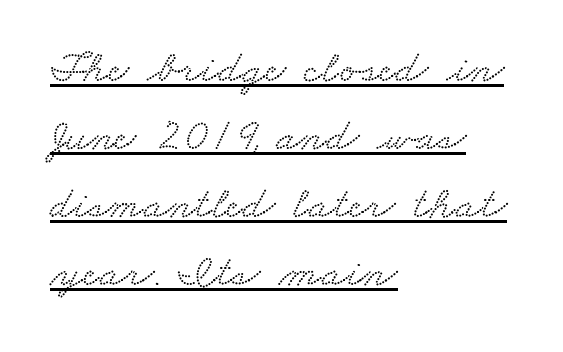
{"serif": "yes", "width": "wide", "stroke_contrast": "low", "x_height": "small", "monospaced": "no", "underline": "yes", "align": "left", "line_spacing": "normal", "line_spacing_ratio": 1.48, "letter_spacing": "normal", "letter_spacing_em": 0.0, "glyph_px": 46}
